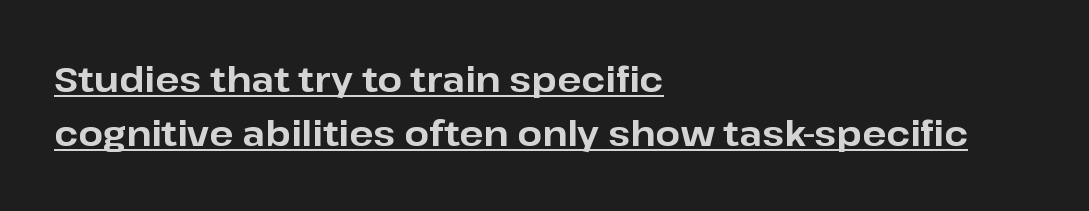
The image shows 35 px bold sans-serif type, upright; set left-aligned, normal line spacing (1.53x), normal letter spacing, underlined; low stroke contrast and a medium x-height.
